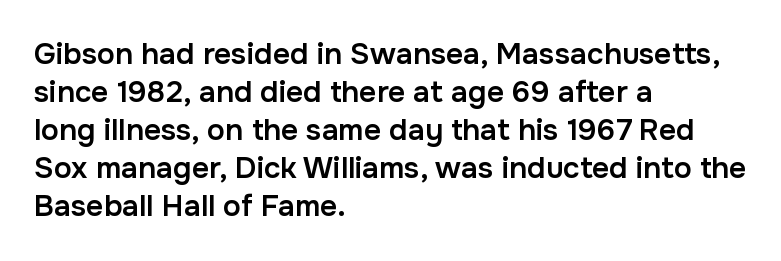
{"serif": "no", "italic": "no", "bold": "semi", "weight": "semibold", "width": "normal", "stroke_contrast": "low", "x_height": "medium", "monospaced": "no", "underline": "no", "align": "left", "line_spacing": "normal", "line_spacing_ratio": 1.27, "letter_spacing": "normal", "letter_spacing_em": 0.0, "glyph_px": 30}
